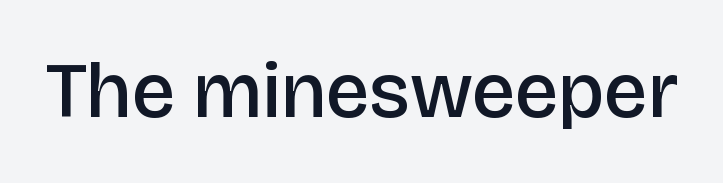
The image shows 78 px semibold sans-serif type, upright; set normal letter spacing, not underlined; low stroke contrast and a large x-height.
